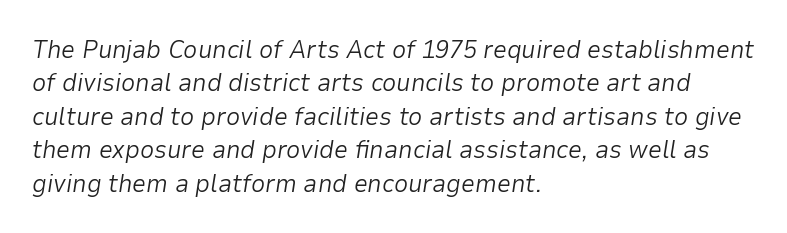
The weight would be labelled regular, book, light, or lighter still. Each word holds together tightly as a unit, with standard inter-letter gaps. The specimen omits any rule beneath the text block's lines. If you measured baseline to baseline, you'd find a middling distance. If you drew a line through each stem, it would be angled. In CSS terms this would be text-align: left.
